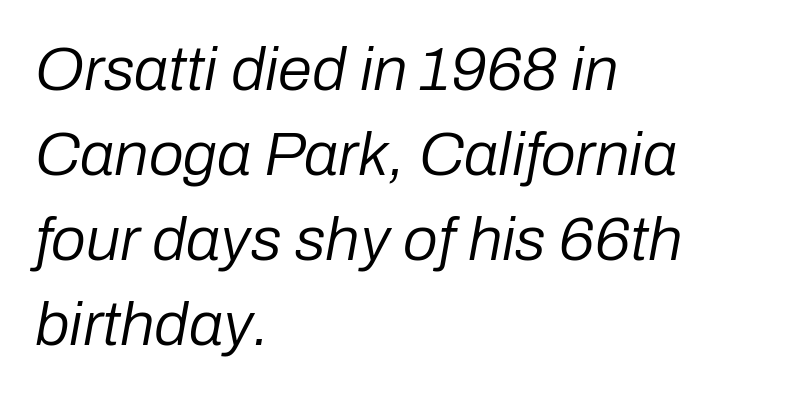
A normal amount of white space separates one row of letters from the next. Weight class: somewhere from thin through regular. Note the varied advance widths — an 'i' is clearly narrower than an 'm'. Words appear dense and cohesive because spacing is normal. Typeset ragged right — the left edge is the straight one.
